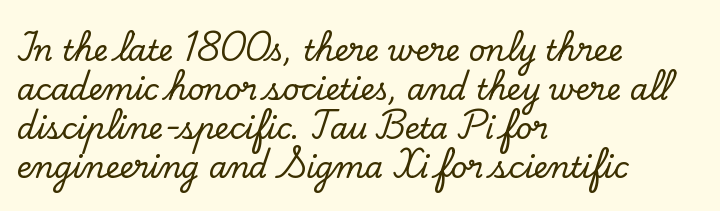
{"serif": "yes", "width": "normal", "stroke_contrast": "low", "x_height": "small", "monospaced": "no", "underline": "no", "align": "left", "line_spacing": "normal", "line_spacing_ratio": 1.35, "letter_spacing": "normal", "letter_spacing_em": 0.0, "glyph_px": 29}
